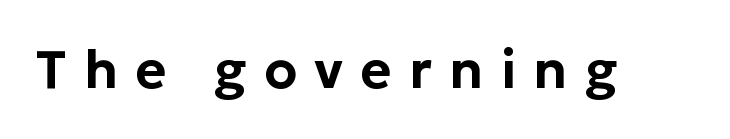
Bare-footed words on every line. A sans-serif font was chosen for this passage. Looks like regular typesetting: each glyph gets only the width it needs. When letters stand straight like this, we call the style roman or upright. Spacing between characters has been opened up far beyond the box default.
